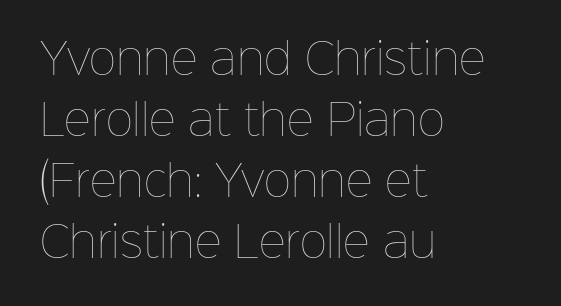
Students, observe: this is what conventionally led text looks like. Is the block centered? No — it sits flush against the left margin. The letters advance in unequal steps, a hallmark of proportional type. The baseline area is clear. Observe the ordinary spacing: letters are neighbours, not strangers. Every stem runs plumb, perpendicular to the baseline.
